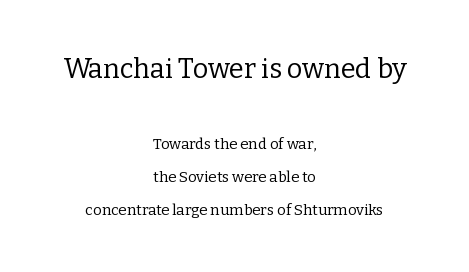
The image shows 27 px text type, upright; set centered, loose line spacing (2.22x), normal letter spacing, not underlined; the first (top) block is 1.8x larger.
